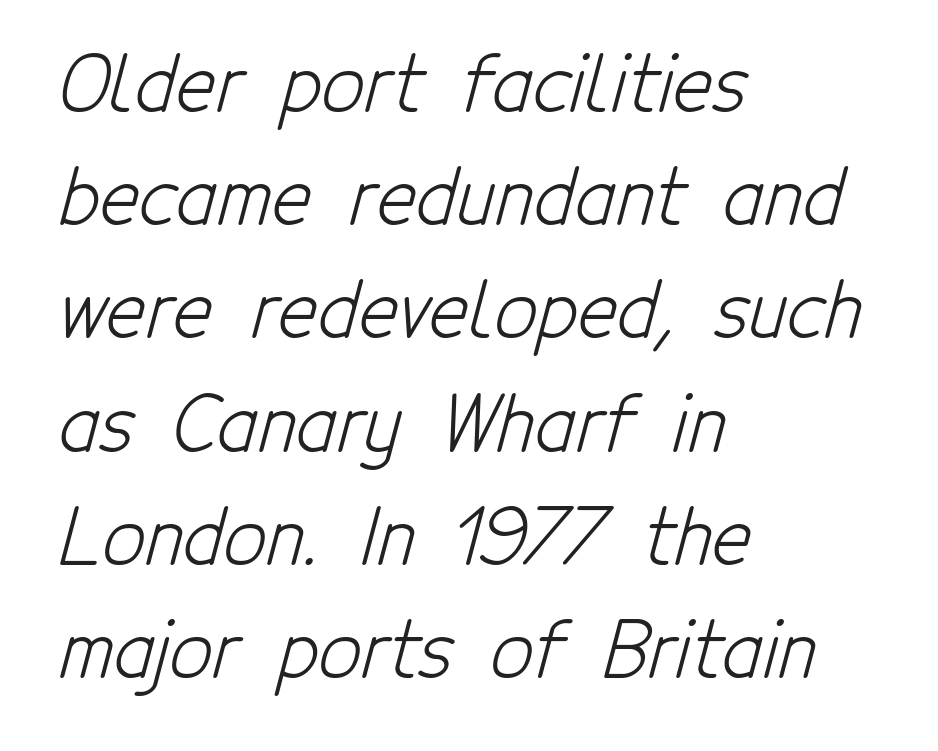
{"serif": "no", "bold": "no", "weight": "light", "width": "condensed", "stroke_contrast": "low", "x_height": "medium", "monospaced": "no", "underline": "no", "align": "left", "line_spacing": "normal", "line_spacing_ratio": 1.51, "letter_spacing": "normal", "letter_spacing_em": 0.0, "glyph_px": 75}
